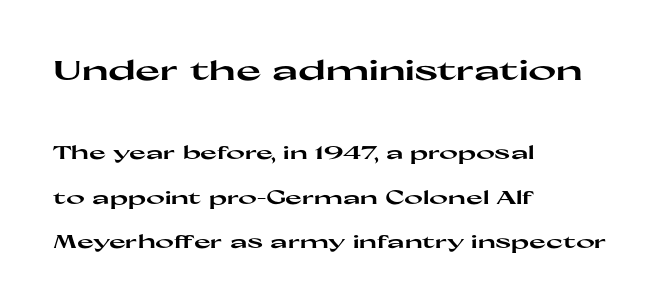
{"italic": "no", "bold": "yes", "underline": "no", "align": "left", "line_spacing": "loose", "line_spacing_ratio": 2.47, "letter_spacing": "normal", "letter_spacing_em": 0.0, "larger_block": "first", "size_ratio": 1.5, "glyph_px": 27}
